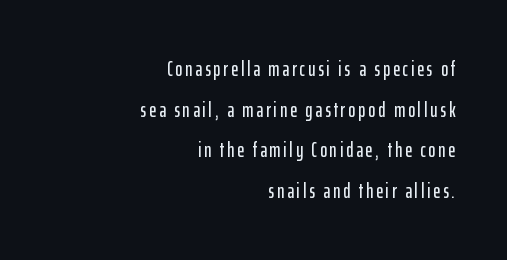
The image shows 21 px text type, upright; set right-aligned, loose line spacing (1.93x), not underlined.
